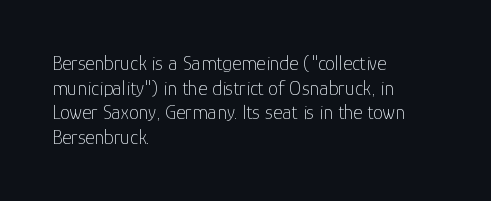
{"italic": "no", "bold": "no", "underline": "no", "align": "left", "line_spacing_ratio": 1.23, "letter_spacing": "normal", "letter_spacing_em": 0.0, "glyph_px": 20}
